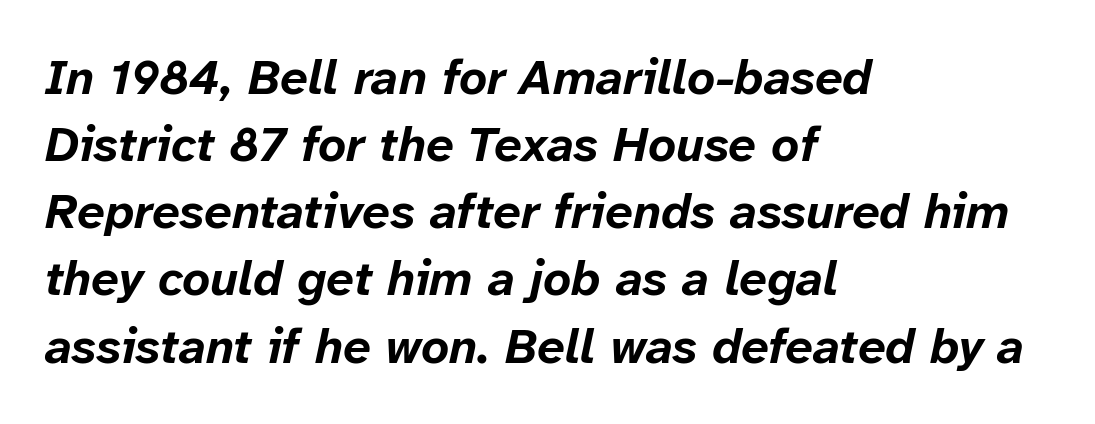
The image shows 49 px bold type, italic (leaning right); set left-aligned, normal line spacing (1.37x), normal letter spacing, not underlined; low stroke contrast and a medium x-height.
